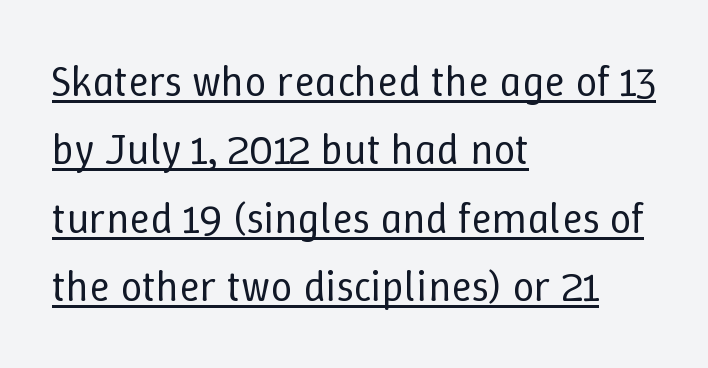
Q: Is the text bold? A: No.
Q: Is the text italic (slanted)? A: No, it is upright.
Q: Is the text underlined? A: Yes.
Q: How is the paragraph aligned? A: Left-aligned.
Q: Is the spacing between letters normal or unusually wide? A: Normal.
Q: Is the spacing between lines tight, normal or loose? A: Normal.
Q: Width (condensed, normal, or wide)? A: Normal.
Q: Stroke contrast? A: Low.
Q: x-height? A: Medium.
Q: Monospaced? A: No.
